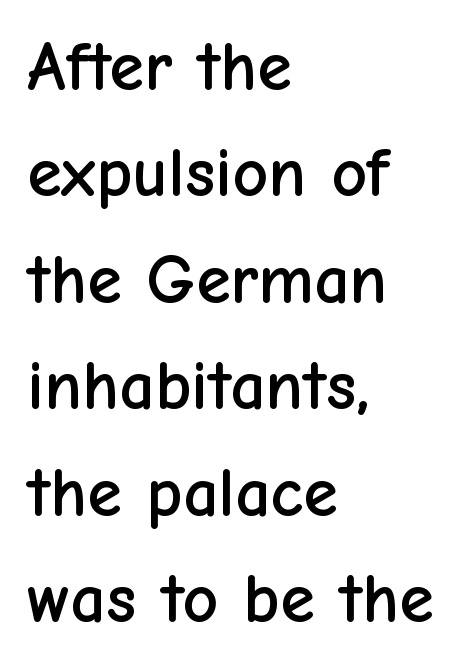
The image shows 70 px sans-serif type, upright; set left-aligned, normal line spacing (1.52x), normal letter spacing, not underlined; low stroke contrast and a medium x-height.
